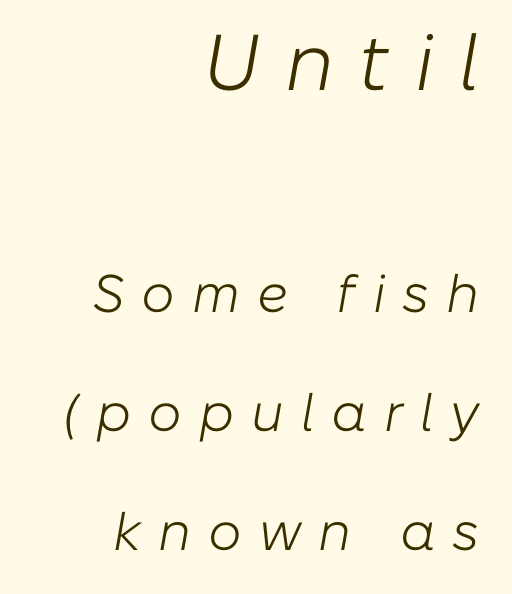
The image shows 79 px light type, italic (leaning right); set right-aligned, loose line spacing (2.24x), unusually wide letter spacing (+0.32 em), not underlined; the first (top) block is 1.49x larger; low stroke contrast and a medium x-height.
